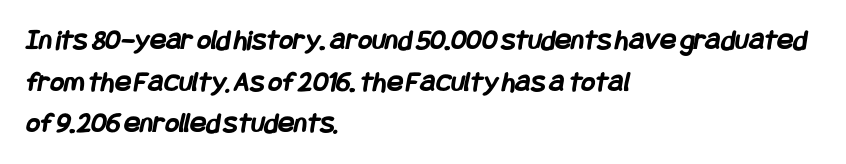
Q: Is the text bold? A: Yes.
Q: Is the typeface a serif or a sans-serif typeface? A: Sans-serif.
Q: Is the text underlined? A: No.
Q: How is the paragraph aligned? A: Left-aligned.
Q: Is the spacing between letters normal or unusually wide? A: Normal.
Q: Is the spacing between lines tight, normal or loose? A: Normal.
Q: Width (condensed, normal, or wide)? A: Condensed.
Q: Stroke contrast? A: Low.
Q: x-height? A: Large.
